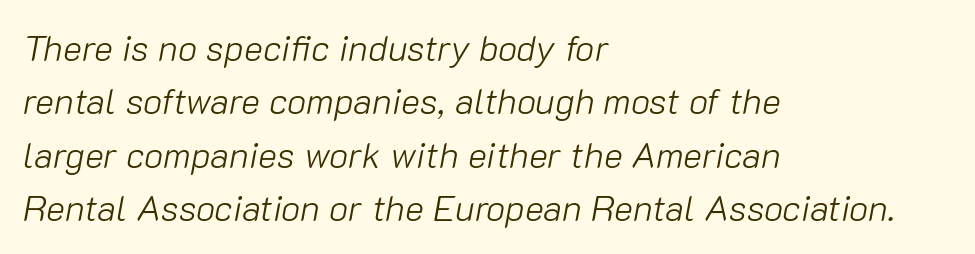
{"italic": "yes", "lean": "right", "slant_degrees": 10, "bold": "no", "weight": "light", "width": "normal", "stroke_contrast": "low", "x_height": "medium", "monospaced": "no", "underline": "no", "align": "left", "line_spacing": "normal", "line_spacing_ratio": 1.48, "letter_spacing": "normal", "letter_spacing_em": 0.0, "glyph_px": 36}
